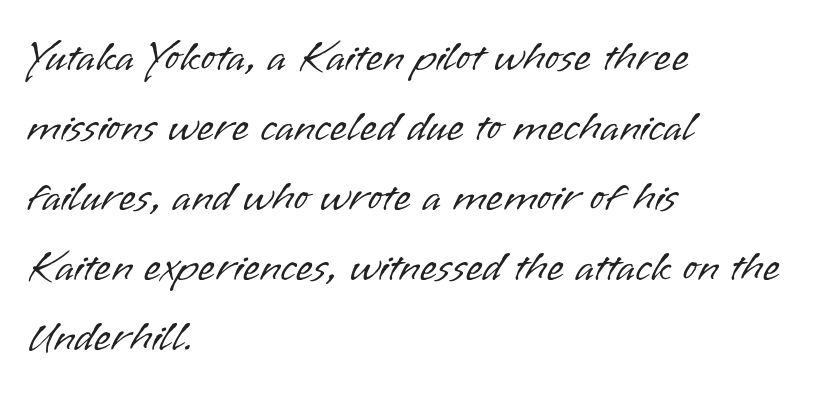
The image shows 44 px light sans-serif type; set left-aligned, normal line spacing (1.59x), normal letter spacing, not underlined; low stroke contrast and a small x-height.
